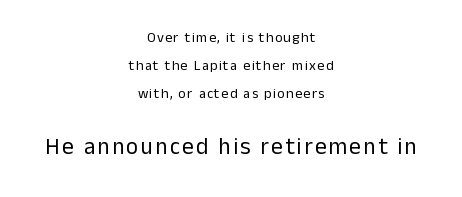
Q: Is the text bold? A: No.
Q: Is the text italic (slanted)? A: No, it is upright.
Q: Is the text underlined? A: No.
Q: How is the paragraph aligned? A: Centered.
Q: Is the spacing between lines tight, normal or loose? A: Loose.
Q: Which block of text is set in a larger size, the first (top) or the second (bottom)? A: The second (bottom) one.
